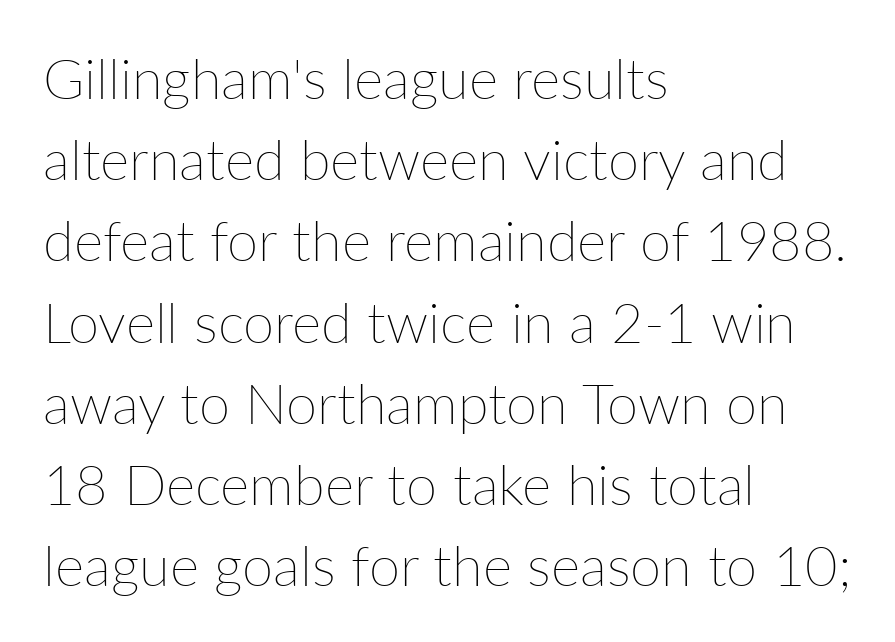
{"italic": "no", "bold": "no", "weight": "thin", "width": "normal", "stroke_contrast": "low", "x_height": "medium", "monospaced": "no", "underline": "no", "align": "left", "line_spacing": "normal", "line_spacing_ratio": 1.45, "letter_spacing": "normal", "letter_spacing_em": 0.0, "glyph_px": 56}
